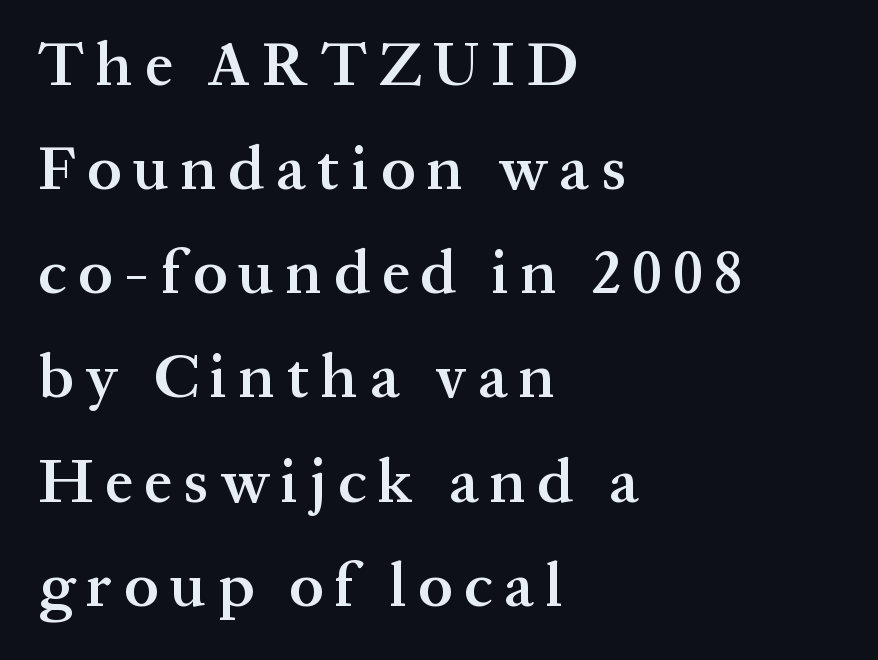
Vertically, the passage feels balanced, rows spaced as you'd expect. Nope, not italic — everything's standing straight. Yep, those are serifs on the letters. What weight is shown? A semibold, between regular and bold. The ragged edge is on the right, which tells us the setting is flush left.
